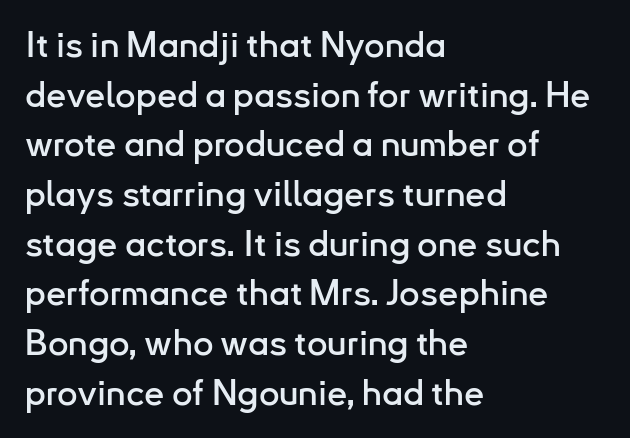
The lettering holds an erect, upright posture throughout. A typesetter would call this proportional, since set widths differ per character. Are there feet on the stems? There aren't — it's a sans. Does the leading feel generous? No, just average.
